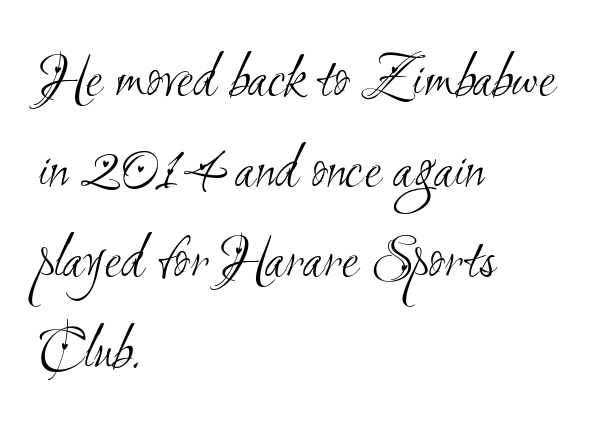
{"serif": "no", "bold": "no", "weight": "light", "width": "condensed", "stroke_contrast": "medium", "x_height": "small", "monospaced": "no", "underline": "no", "align": "left", "line_spacing": "normal", "line_spacing_ratio": 1.46, "letter_spacing": "normal", "letter_spacing_em": 0.0, "glyph_px": 62}
